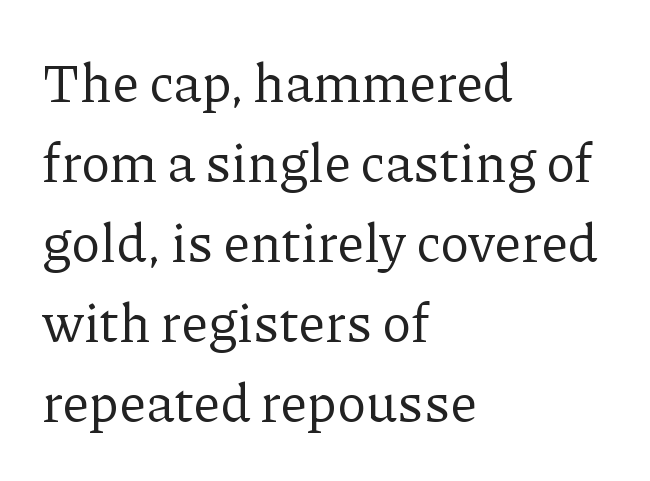
{"serif": "yes", "italic": "no", "bold": "no", "weight": "regular", "width": "normal", "stroke_contrast": "low", "x_height": "medium", "monospaced": "no", "underline": "no", "align": "left", "line_spacing": "normal", "line_spacing_ratio": 1.48, "letter_spacing": "normal", "letter_spacing_em": 0.0, "glyph_px": 54}
